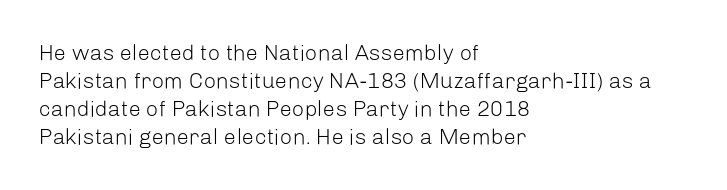
{"italic": "no", "bold": "no", "underline": "no", "align": "left", "line_spacing": "normal", "line_spacing_ratio": 1.28, "letter_spacing": "normal", "letter_spacing_em": 0.0, "glyph_px": 22}
